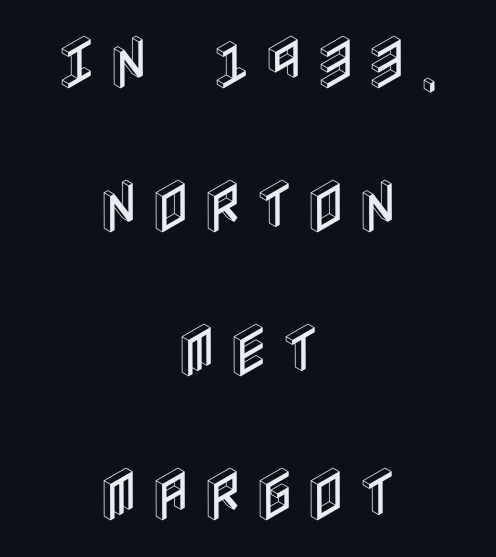
{"italic": "no", "width": "condensed", "x_height": "large", "underline": "no", "align": "center", "line_spacing": "loose", "line_spacing_ratio": 2.48, "glyph_px": 58}
